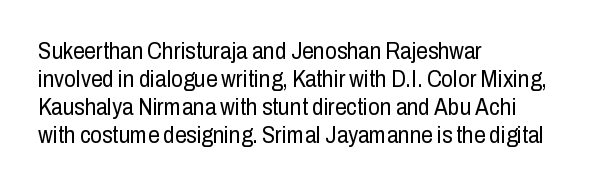
{"italic": "no", "bold": "no", "underline": "no", "align": "left", "line_spacing_ratio": 1.22, "letter_spacing": "normal", "letter_spacing_em": 0.0, "glyph_px": 23}
